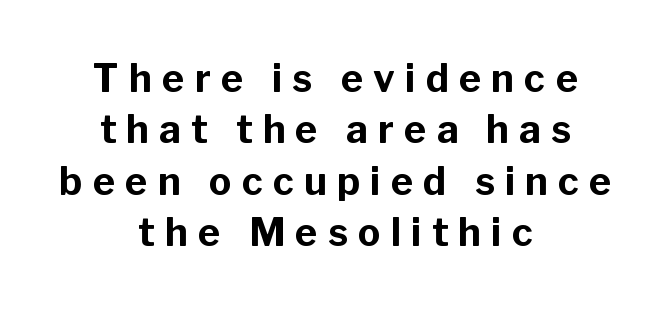
The image shows 38 px bold sans-serif type, upright; set centered, normal line spacing (1.35x), unusually wide letter spacing (+0.27 em), not underlined; low stroke contrast and a medium x-height.
